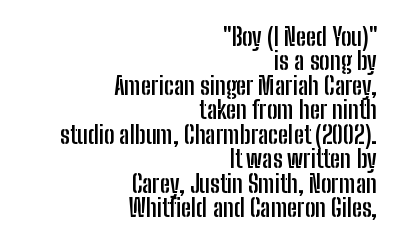
What's the leading like? Squeezed, with rows nearly overlapping. The baseline area is clear. Casual observation: everything's shoved over to the right. I'd describe the lettering as bold — thick and assertive. Unlike italic type, these characters show no tilt at all.
